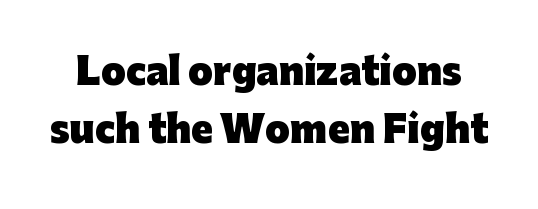
Q: Is the text bold? A: Yes.
Q: Is the text italic (slanted)? A: No, it is upright.
Q: Is the typeface a serif or a sans-serif typeface? A: Sans-serif.
Q: Is the text underlined? A: No.
Q: Is the spacing between letters normal or unusually wide? A: Normal.
Q: Is the spacing between lines tight, normal or loose? A: Normal.
Q: Width (condensed, normal, or wide)? A: Normal.
Q: Stroke contrast? A: Low.
Q: x-height? A: Medium.
Q: Monospaced? A: No.
